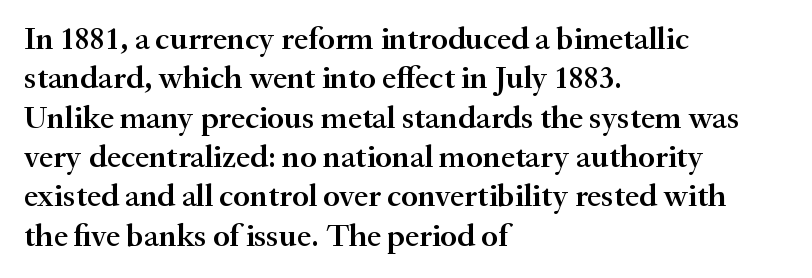
The image shows 32 px semibold serif type, upright; set left-aligned, line spacing 1.23x, normal letter spacing, not underlined; medium stroke contrast and a small x-height.
